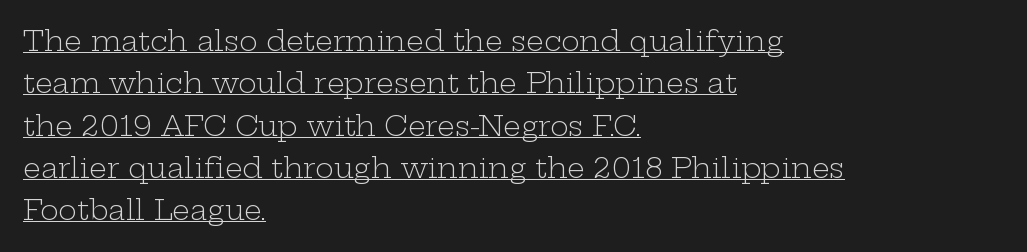
The image shows 28 px light, wide serif type, upright; set left-aligned, normal line spacing (1.51x), normal letter spacing, underlined; low stroke contrast and a medium x-height.
